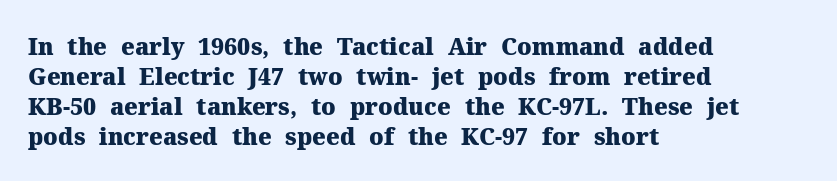
The image shows 23 px bold type, upright; set left-aligned, normal line spacing (1.31x), normal letter spacing, not underlined.
